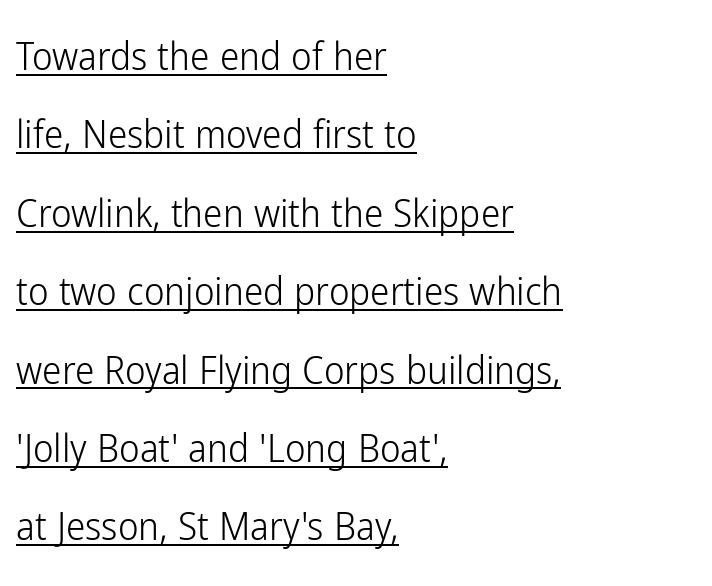
Check where the strokes stop: nothing finishes them off — pure sans. Do the characters align in a grid? No, the font is proportional. Regarding leading, the lines here are spaced well apart. Ink coverage per letter is moderate at most.
